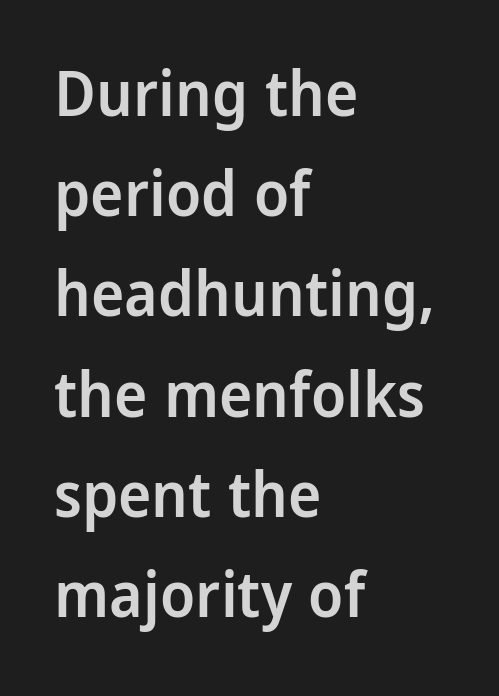
The image shows 63 px semibold, condensed sans-serif type, upright; set left-aligned, normal line spacing (1.59x), normal letter spacing, not underlined; low stroke contrast and a large x-height.
